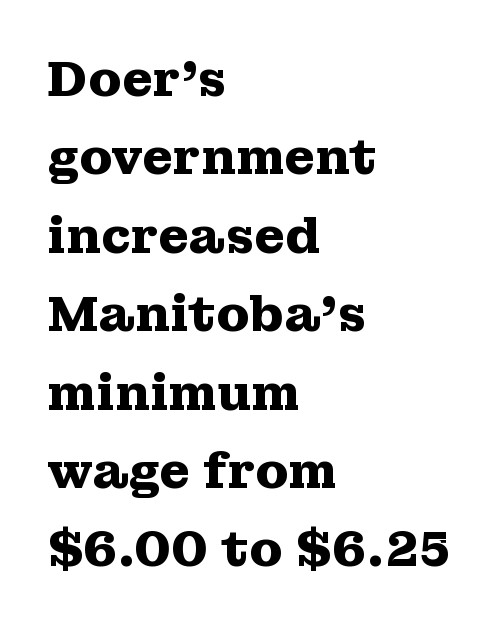
Check under the words: just untouched page. Observe the serifs anchoring each vertical stroke in this sample. The type is set solid horizontally, with unmodified tracking. Whoever set this chose a conventional vertical rhythm. Posture: upright roman.
